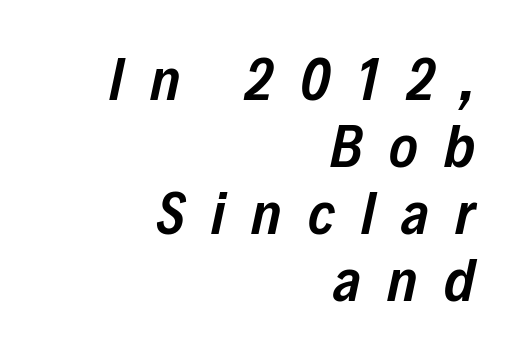
The image shows 61 px semibold, condensed type, italic (leaning right); set right-aligned, tight line spacing (1.1x), unusually wide letter spacing (+0.43 em), not underlined; low stroke contrast and a medium x-height.
